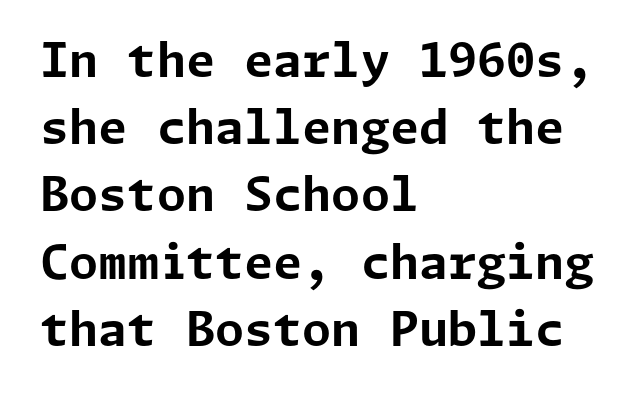
Q: Is the text bold? A: Yes.
Q: Is the text italic (slanted)? A: No, it is upright.
Q: Is the typeface a serif or a sans-serif typeface? A: Sans-serif.
Q: Is the text underlined? A: No.
Q: How is the paragraph aligned? A: Left-aligned.
Q: Is the spacing between letters normal or unusually wide? A: Normal.
Q: Is the spacing between lines tight, normal or loose? A: Normal.
Q: Width (condensed, normal, or wide)? A: Normal.
Q: Stroke contrast? A: Low.
Q: x-height? A: Medium.
